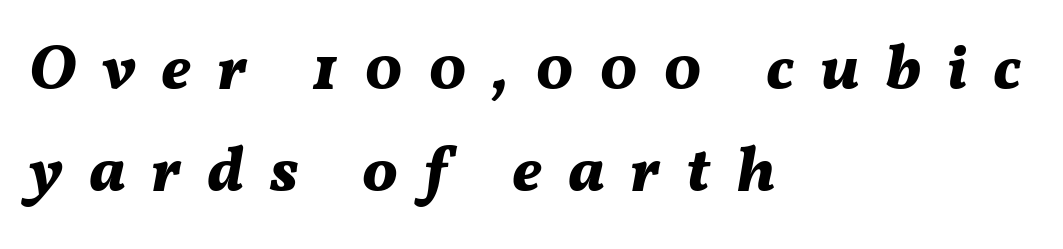
Q: Is the text bold? A: Yes.
Q: Is the text italic (slanted)? A: Yes, it leans right by about 11 degrees.
Q: Is the text underlined? A: No.
Q: How is the paragraph aligned? A: Left-aligned.
Q: Is the spacing between letters normal or unusually wide? A: Unusually wide.
Q: Is the spacing between lines tight, normal or loose? A: Normal.
Q: Width (condensed, normal, or wide)? A: Normal.
Q: Stroke contrast? A: Medium.
Q: x-height? A: Medium.
Q: Monospaced? A: No.
